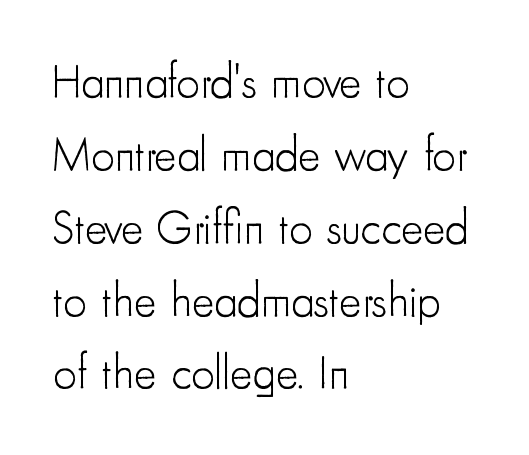
{"serif": "no", "italic": "no", "bold": "no", "weight": "light", "width": "condensed", "stroke_contrast": "low", "x_height": "small", "monospaced": "no", "underline": "no", "align": "left", "line_spacing": "normal", "line_spacing_ratio": 1.55, "letter_spacing": "normal", "letter_spacing_em": 0.0, "glyph_px": 47}
